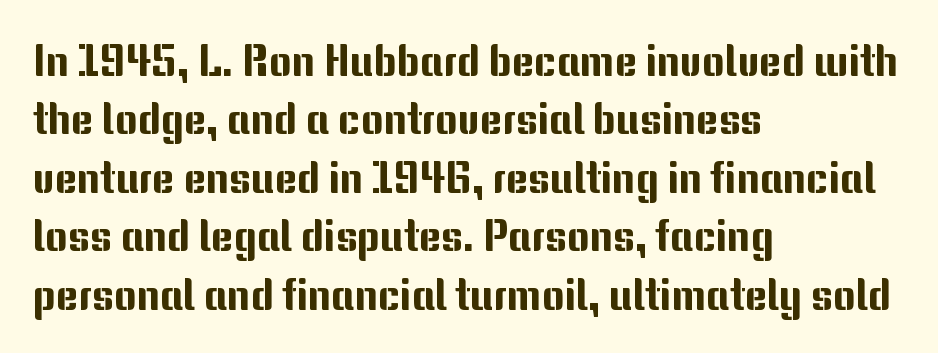
A student would call this left alignment; a typographer would say flush left, rag right. The letters advance in unequal steps, a hallmark of proportional type. When letters stand straight like this, we call the style roman or upright. Words float on clear page, feet unadorned. Look at the tracking — it's just the regular setting, nothing added. Note: no serifs on the glyphs.
